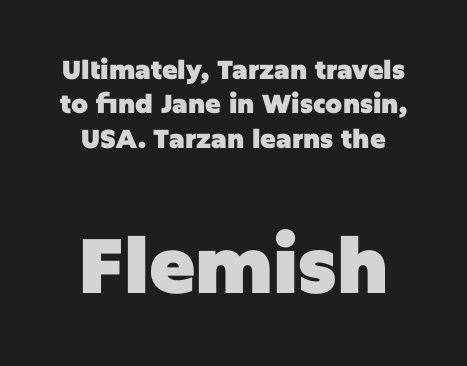
Q: Is the text bold? A: Yes.
Q: Is the text italic (slanted)? A: No, it is upright.
Q: Is the typeface a serif or a sans-serif typeface? A: Sans-serif.
Q: Is the text underlined? A: No.
Q: Is the spacing between letters normal or unusually wide? A: Normal.
Q: Is the spacing between lines tight, normal or loose? A: Normal.
Q: Which block of text is set in a larger size, the first (top) or the second (bottom)? A: The second (bottom) one.
Q: Width (condensed, normal, or wide)? A: Normal.
Q: Stroke contrast? A: Low.
Q: x-height? A: Large.
Q: Monospaced? A: No.
